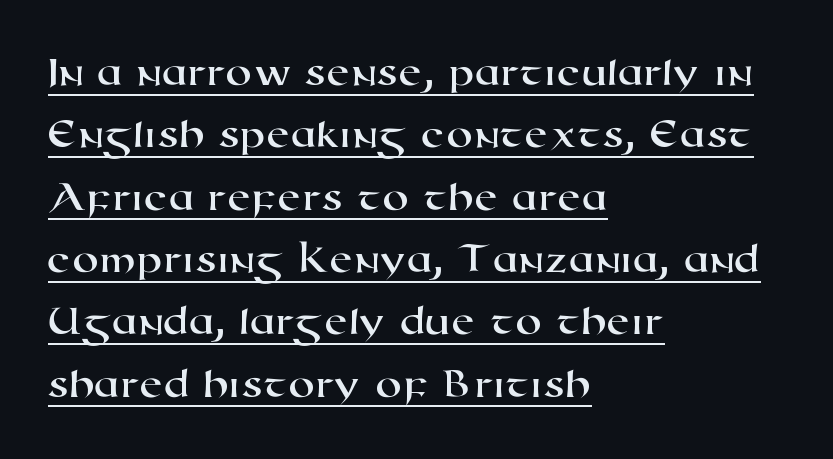
The image shows 43 px wide sans-serif type; set left-aligned, normal line spacing (1.45x), normal letter spacing, underlined; high stroke contrast and a medium x-height.
